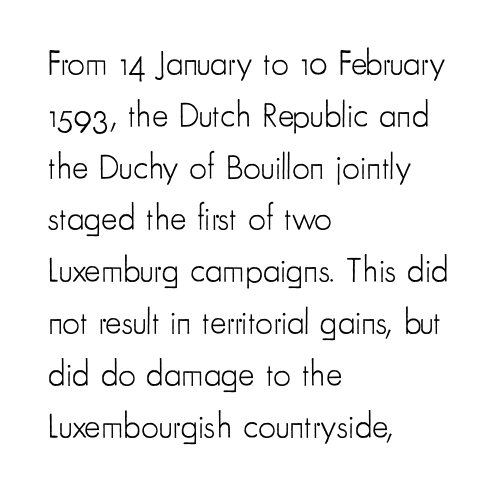
Q: Is the text bold? A: No.
Q: Is the text italic (slanted)? A: No, it is upright.
Q: Is the typeface a serif or a sans-serif typeface? A: Sans-serif.
Q: Is the text underlined? A: No.
Q: How is the paragraph aligned? A: Left-aligned.
Q: Is the spacing between letters normal or unusually wide? A: Normal.
Q: Is the spacing between lines tight, normal or loose? A: Normal.
Q: Width (condensed, normal, or wide)? A: Condensed.
Q: Stroke contrast? A: Low.
Q: x-height? A: Small.
Q: Monospaced? A: No.
